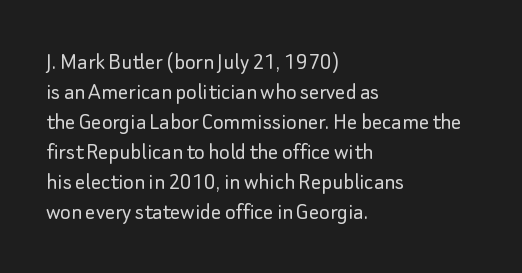
{"italic": "no", "bold": "no", "underline": "no", "align": "left", "line_spacing_ratio": 1.2, "letter_spacing": "normal", "letter_spacing_em": 0.0, "glyph_px": 25}
